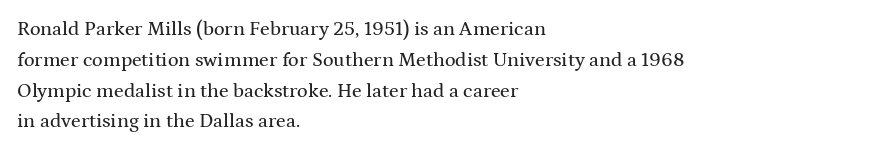
The image shows 20 px text type, upright; set left-aligned, normal line spacing (1.54x), normal letter spacing, not underlined.
